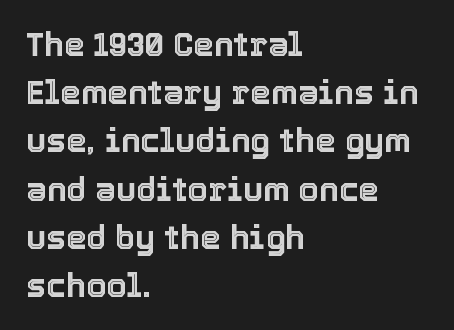
You could not count columns in this text — the font is proportionally spaced. A bare baseline throughout the passage. Observe the ordinary spacing: letters are neighbours, not strangers. Regarding leading, the lines here are spaced in the standard way. Posture: vertical.
